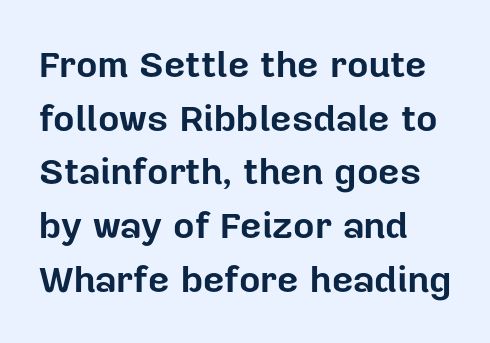
The image shows 37 px bold sans-serif type, upright; set left-aligned, normal line spacing (1.45x), normal letter spacing, not underlined; low stroke contrast and a medium x-height.
